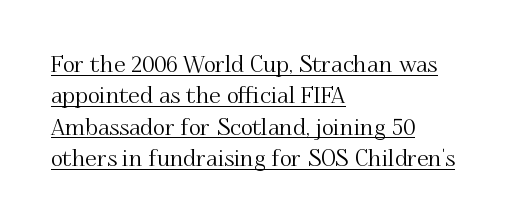
{"italic": "no", "underline": "yes", "align": "left", "line_spacing": "normal", "line_spacing_ratio": 1.36, "letter_spacing": "normal", "letter_spacing_em": 0.0, "glyph_px": 23}
